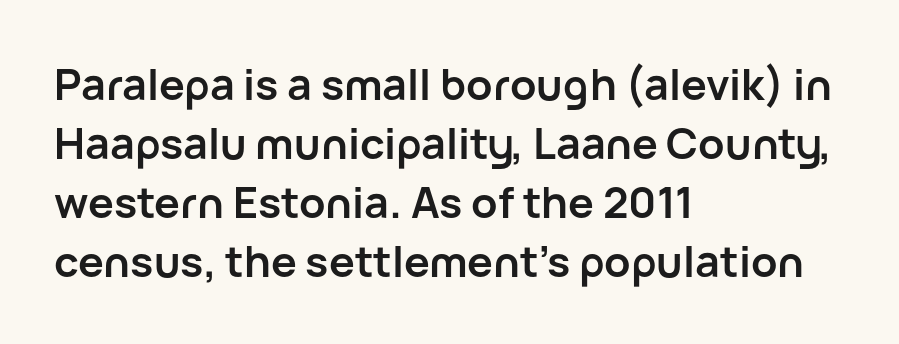
{"serif": "no", "italic": "no", "bold": "yes", "weight": "semibold", "width": "normal", "stroke_contrast": "low", "x_height": "medium", "monospaced": "no", "underline": "no", "align": "left", "line_spacing": "normal", "line_spacing_ratio": 1.37, "letter_spacing": "normal", "letter_spacing_em": 0.0, "glyph_px": 43}
